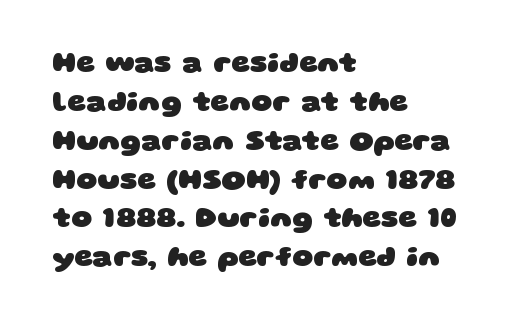
No extra tracking has been applied to these lines. A classic flush-left, rag-right setting is used for this passage. Summary of vertical rhythm: regular, with standard interline spacing. Think of a printed novel: that variable character pitch is what you see here. Serif or sans? Sans — the stroke terminals are bare.
